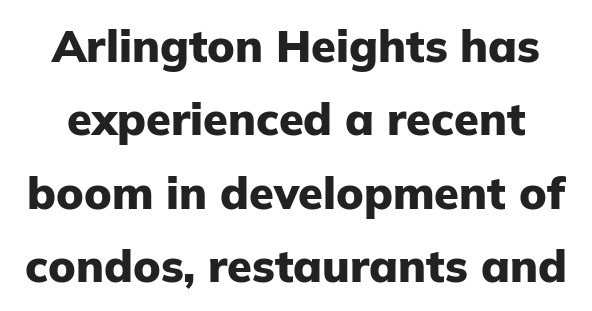
Grotesque or geometric, the face here clearly has no serifs. Bold? Absolutely — the strokes are thick and heavy. When letters stand straight like this, we call the style roman or upright. Leading matches the norm, producing a regular column.
